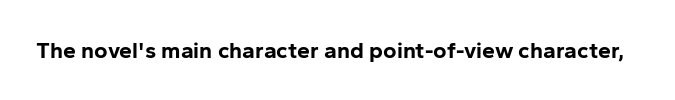
The image shows 23 px bold type, upright; set normal letter spacing, not underlined.
